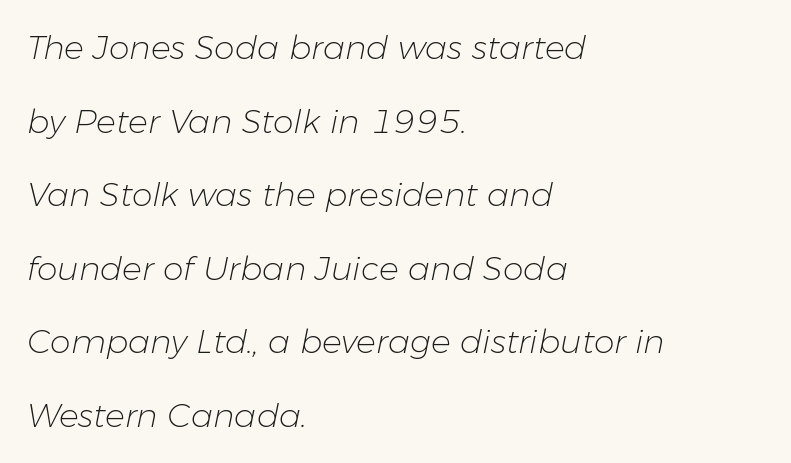
Anything drawn beneath the words? Only blank space. The face used here is proportionally spaced, like ordinary book or web type. This rendering uses left alignment, leaving the right contour irregular. The letters sit at their default tracking, neither squeezed nor spread.
